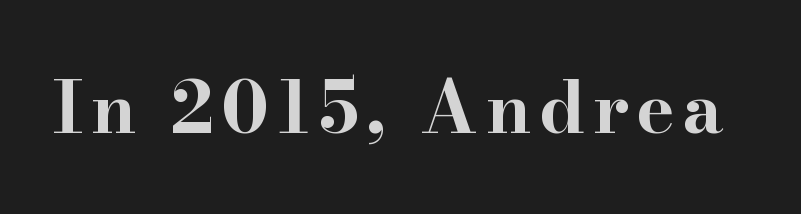
The image shows 72 px bold, wide serif type, upright; set not underlined; high stroke contrast and a small x-height.
